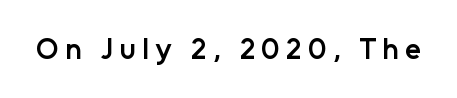
Q: Is the text bold? A: Semi-bold.
Q: Is the text italic (slanted)? A: No, it is upright.
Q: Is the typeface a serif or a sans-serif typeface? A: Sans-serif.
Q: Is the text underlined? A: No.
Q: Is the spacing between letters normal or unusually wide? A: Unusually wide.
Q: Width (condensed, normal, or wide)? A: Normal.
Q: Stroke contrast? A: Low.
Q: x-height? A: Medium.
Q: Monospaced? A: No.
